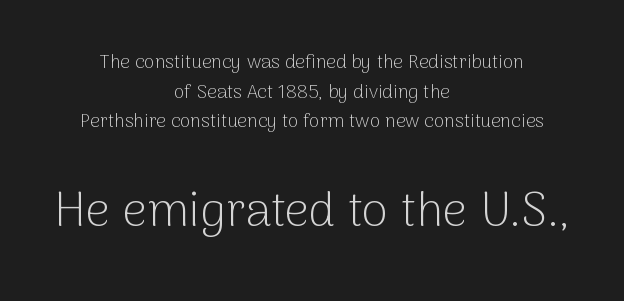
Q: Is the text bold? A: No.
Q: Is the text italic (slanted)? A: No, it is upright.
Q: Is the typeface a serif or a sans-serif typeface? A: Sans-serif.
Q: Is the text underlined? A: No.
Q: How is the paragraph aligned? A: Centered.
Q: Is the spacing between letters normal or unusually wide? A: Normal.
Q: Is the spacing between lines tight, normal or loose? A: Normal.
Q: Which block of text is set in a larger size, the first (top) or the second (bottom)? A: The second (bottom) one.
Q: Width (condensed, normal, or wide)? A: Normal.
Q: Stroke contrast? A: Low.
Q: x-height? A: Medium.
Q: Monospaced? A: No.
